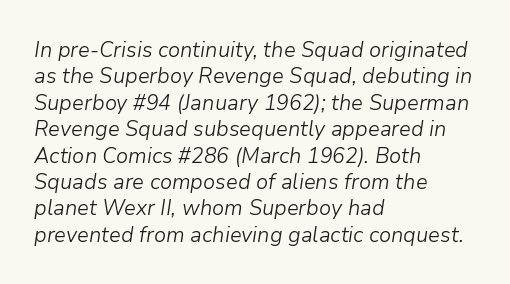
The font is comparable to plain body text, perhaps lighter. Descenders are the only things crossing below the line. Here the glyphs are tracked normally, forming tight word shapes. Which margin do the lines hug? The left one — the right edge is uneven.
